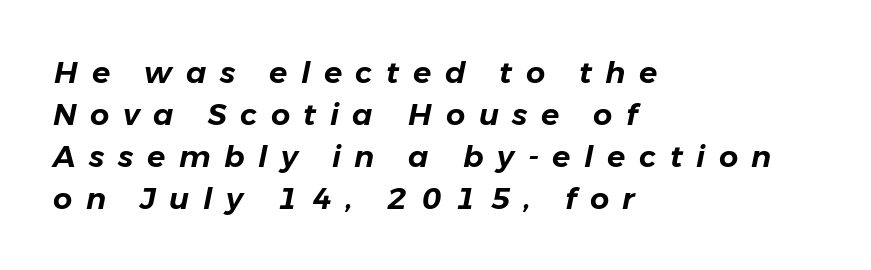
{"italic": "yes", "lean": "right", "slant_degrees": 11, "width": "normal", "stroke_contrast": "low", "x_height": "medium", "monospaced": "no", "underline": "no", "align": "left", "line_spacing": "normal", "line_spacing_ratio": 1.4, "letter_spacing": "wide", "letter_spacing_em": 0.45, "glyph_px": 30}
